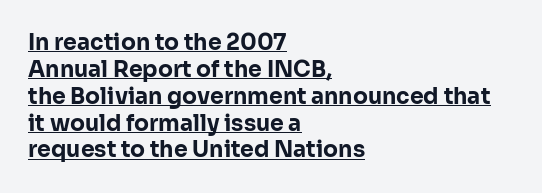
Q: Is the text bold? A: Yes.
Q: Is the text italic (slanted)? A: No, it is upright.
Q: Is the text underlined? A: Yes.
Q: How is the paragraph aligned? A: Left-aligned.
Q: Is the spacing between letters normal or unusually wide? A: Normal.
